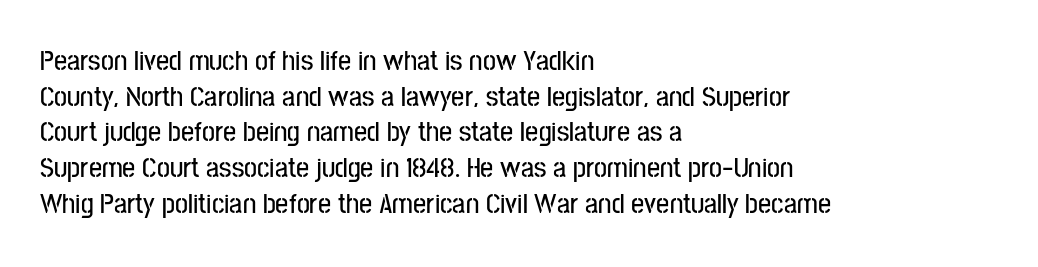
{"serif": "no", "italic": "no", "width": "condensed", "stroke_contrast": "low", "x_height": "medium", "monospaced": "no", "underline": "no", "align": "left", "line_spacing_ratio": 1.23, "letter_spacing": "normal", "letter_spacing_em": 0.0, "glyph_px": 29}
